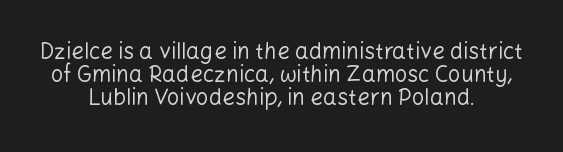
The image shows 22 px text type, upright; set centered, tight line spacing (1.05x), normal letter spacing, not underlined.
